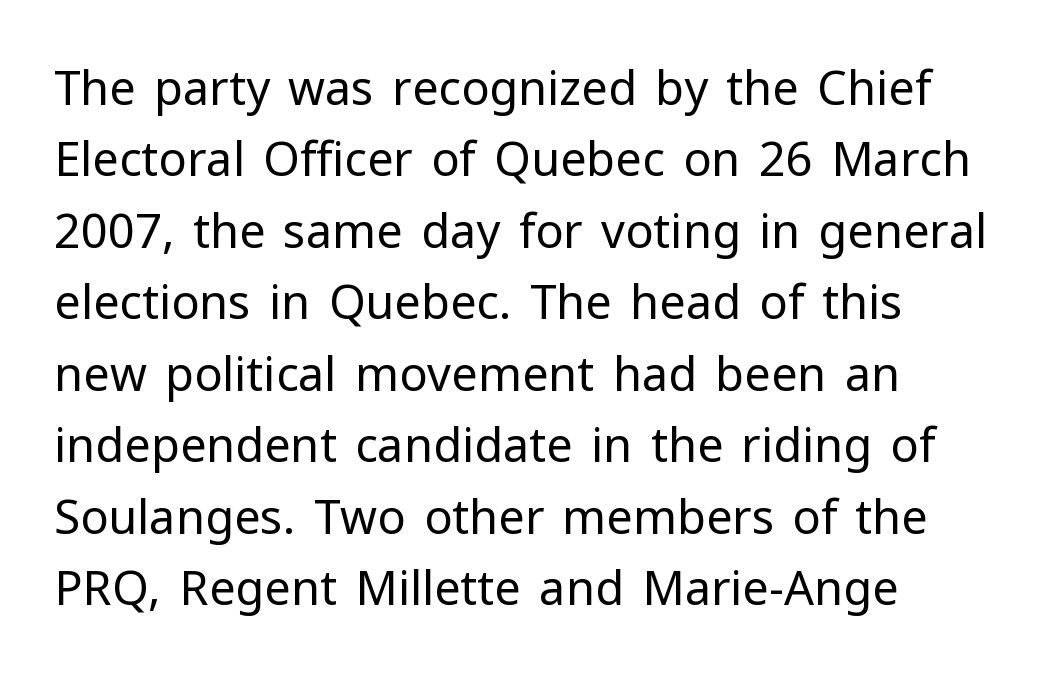
The image shows 47 px regular-weight sans-serif type, upright; set normal line spacing (1.52x), normal letter spacing, not underlined; low stroke contrast and a medium x-height.
